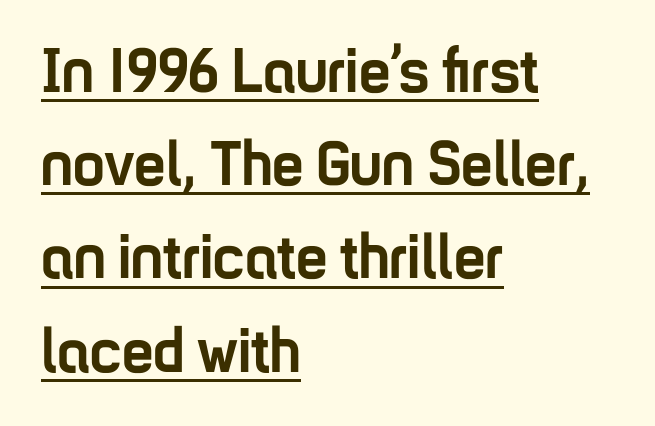
Q: Is the text bold? A: Yes.
Q: Is the text italic (slanted)? A: No, it is upright.
Q: Is the typeface a serif or a sans-serif typeface? A: Sans-serif.
Q: Is the text underlined? A: Yes.
Q: How is the paragraph aligned? A: Left-aligned.
Q: Is the spacing between letters normal or unusually wide? A: Normal.
Q: Is the spacing between lines tight, normal or loose? A: Normal.
Q: Width (condensed, normal, or wide)? A: Condensed.
Q: Stroke contrast? A: Low.
Q: x-height? A: Medium.
Q: Monospaced? A: No.
